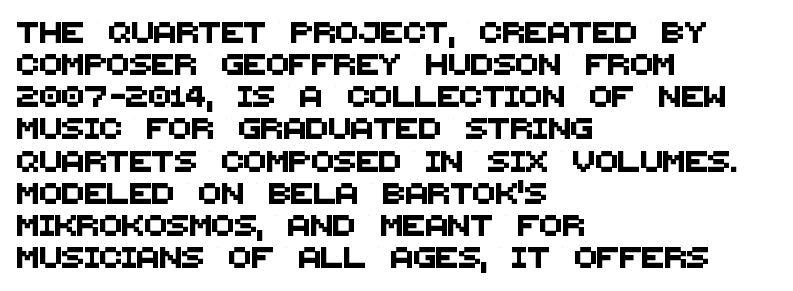
Q: Is the text underlined? A: No.
Q: How is the paragraph aligned? A: Left-aligned.
Q: Is the spacing between letters normal or unusually wide? A: Normal.
Q: Is the spacing between lines tight, normal or loose? A: Normal.
